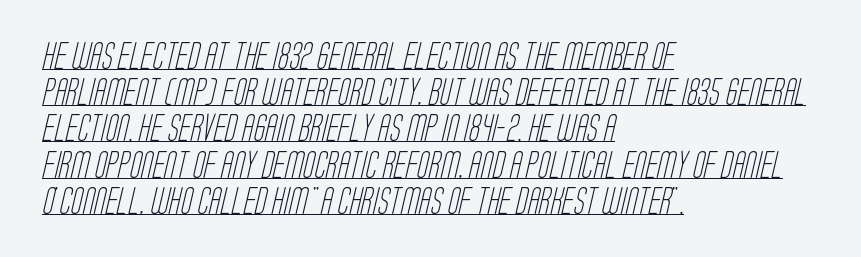
{"bold": "no", "underline": "yes", "align": "left", "line_spacing": "normal", "line_spacing_ratio": 1.34, "letter_spacing": "normal", "letter_spacing_em": 0.0, "glyph_px": 27}
